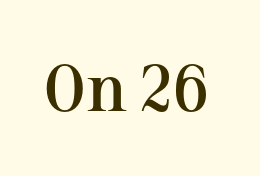
The image shows 66 px semibold serif type, upright; set normal letter spacing, not underlined; medium stroke contrast and a medium x-height.
